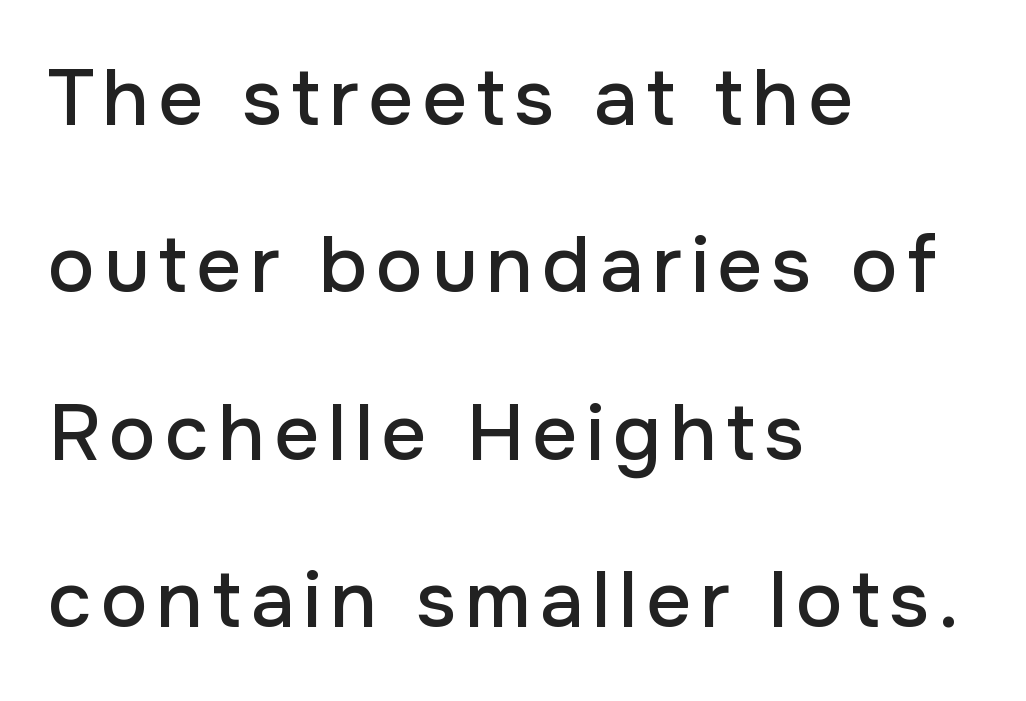
Bare-footed words on every line. The glyphs in this specimen are sans serif. Tall strokes in this sample are plumb rather than angled. Spacing verdict: proportional, widths tailored to each character.
